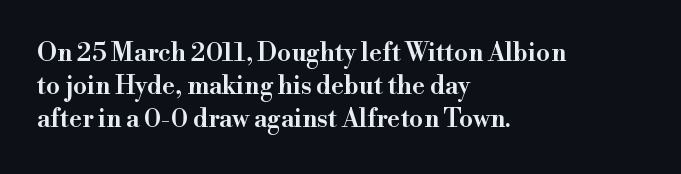
{"italic": "no", "bold": "semi", "underline": "no", "align": "left", "line_spacing": "normal", "line_spacing_ratio": 1.33, "letter_spacing": "normal", "letter_spacing_em": 0.0, "glyph_px": 25}
